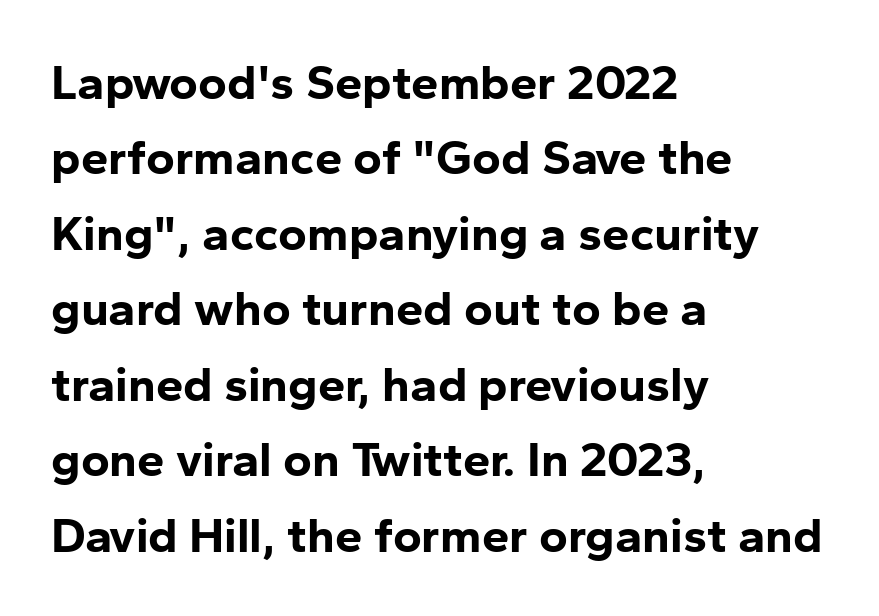
Q: Is the text bold? A: Yes.
Q: Is the text italic (slanted)? A: No, it is upright.
Q: Is the typeface a serif or a sans-serif typeface? A: Sans-serif.
Q: Is the text underlined? A: No.
Q: How is the paragraph aligned? A: Left-aligned.
Q: Is the spacing between letters normal or unusually wide? A: Normal.
Q: Is the spacing between lines tight, normal or loose? A: Normal.
Q: Width (condensed, normal, or wide)? A: Normal.
Q: Stroke contrast? A: Low.
Q: x-height? A: Medium.
Q: Monospaced? A: No.
